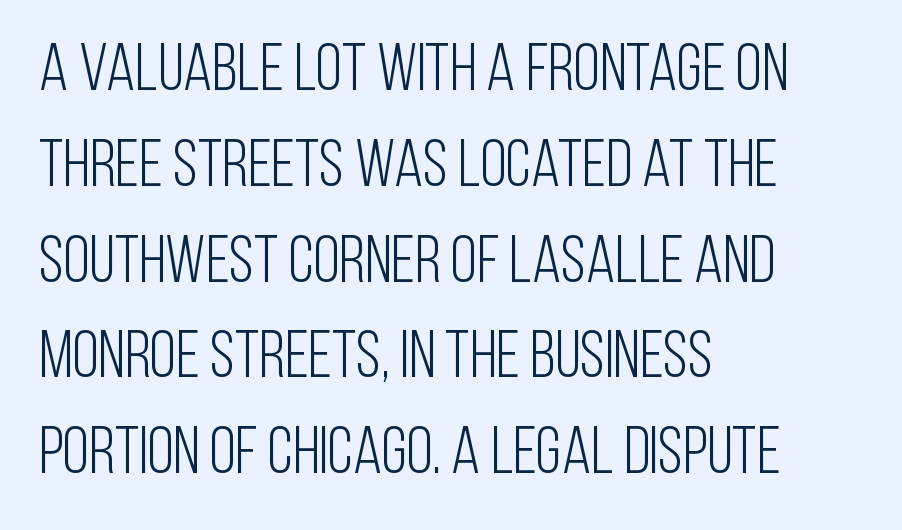
Bold? No — there's no thickening of the strokes. Proportional: the letters do not fall into vertical columns. Tracking value appears to be zero — textbook default spacing. The lines are quadded left. Horizontal bands of white between lines are of average thickness.
